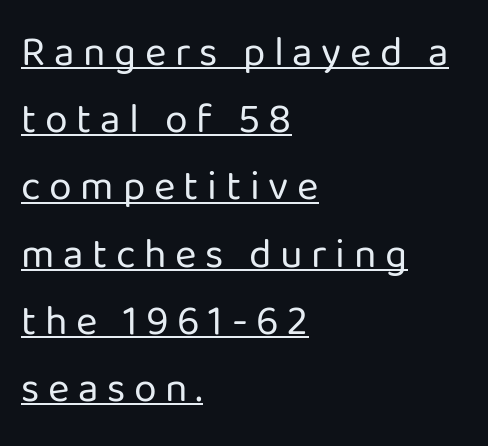
Italic? Not at all — the glyphs are vertical. A typesetter would call this heavily tracked-out type. These lines are rendered in a variable-pitch font. Each line of the rendering has a horizontal stroke beneath the glyphs. Serif or sans? Sans — the stroke terminals are bare. The setting favours the left margin, as ordinary paragraphs usually do.
